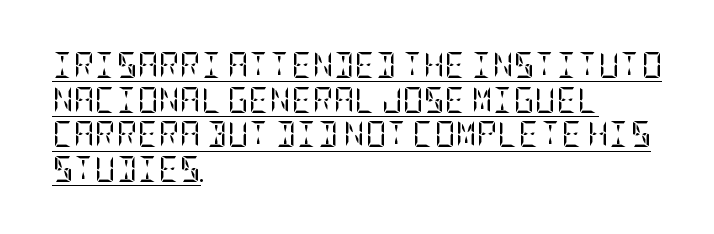
{"italic": "no", "bold": "no", "underline": "yes", "align": "left", "line_spacing": "normal", "line_spacing_ratio": 1.33, "letter_spacing": "normal", "letter_spacing_em": 0.0, "glyph_px": 26}
